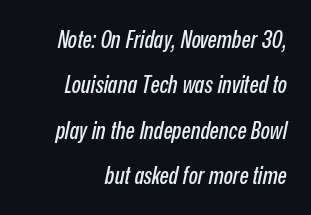
{"italic": "yes", "lean": "right", "slant_degrees": 12, "underline": "no", "align": "right", "line_spacing_ratio": 1.89, "letter_spacing": "normal", "letter_spacing_em": 0.0, "glyph_px": 24}
